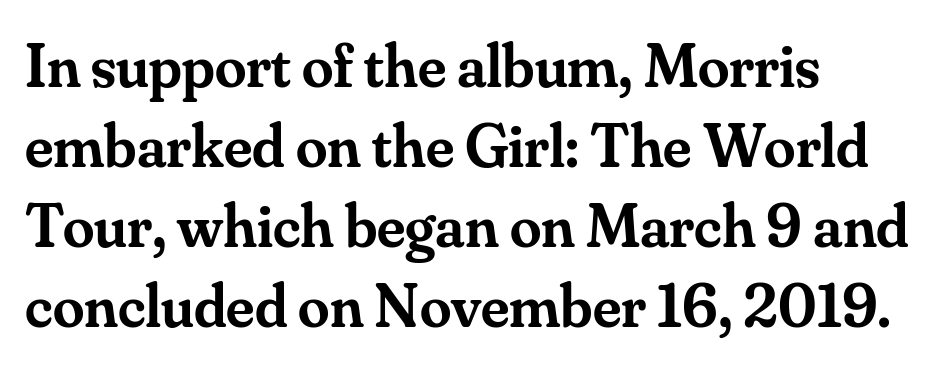
{"serif": "yes", "italic": "no", "bold": "semi", "weight": "semibold", "width": "normal", "stroke_contrast": "medium", "x_height": "small", "monospaced": "no", "underline": "no", "align": "left", "line_spacing": "normal", "line_spacing_ratio": 1.27, "letter_spacing": "normal", "letter_spacing_em": 0.0, "glyph_px": 63}
